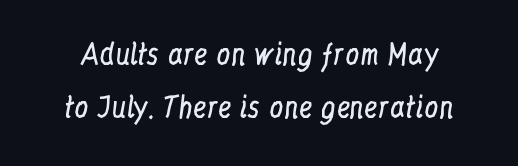
{"serif": "yes", "bold": "no", "weight": "regular", "width": "condensed", "stroke_contrast": "low", "x_height": "medium", "monospaced": "no", "underline": "no", "line_spacing": "loose", "line_spacing_ratio": 1.9, "letter_spacing": "normal", "letter_spacing_em": 0.0, "glyph_px": 28}
